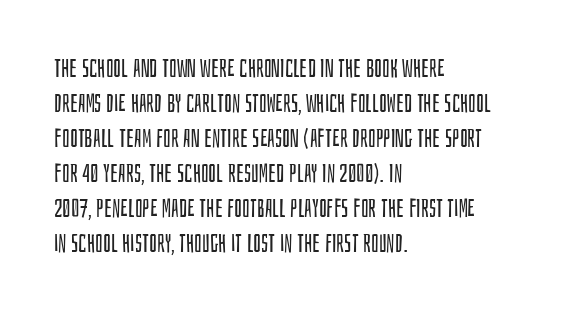
Nobody drew a line under any word here. The passage is arranged the way most books set body copy — flush left. Is the stroke heavy? The answer is a plain regular-or-lighter. Nobody touched the tracking dial on this one. A roman cut, with each character standing at attention. The space between consecutive lines is moderate.
